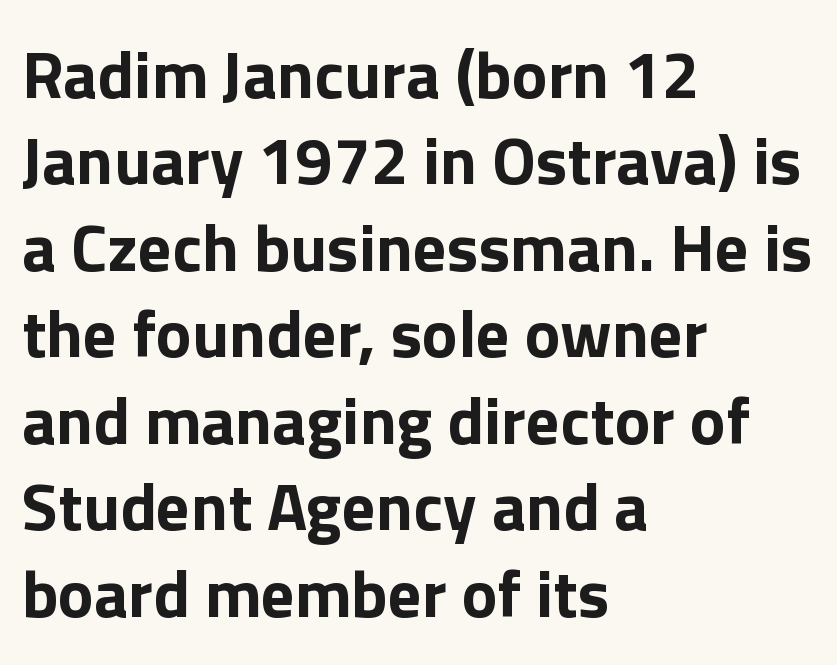
{"serif": "no", "italic": "no", "bold": "yes", "weight": "bold", "width": "normal", "x_height": "medium", "monospaced": "no", "underline": "no", "align": "left", "line_spacing": "normal", "line_spacing_ratio": 1.29, "letter_spacing": "normal", "letter_spacing_em": 0.0, "glyph_px": 67}
